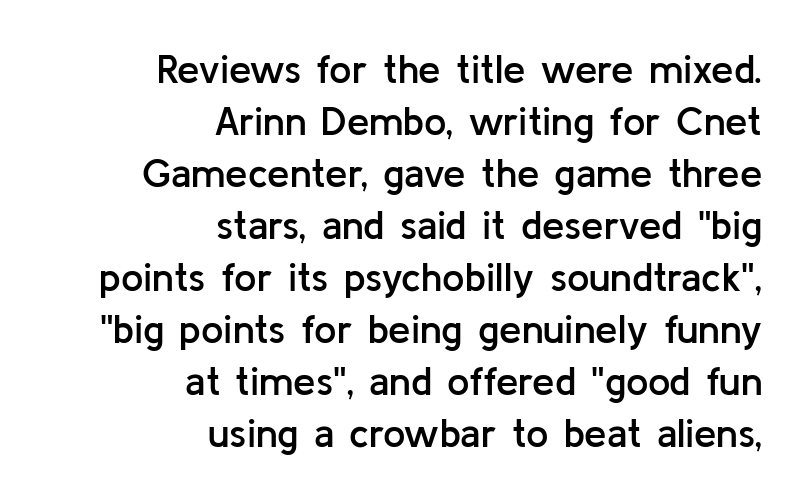
{"serif": "no", "italic": "no", "bold": "semi", "weight": "semibold", "width": "normal", "stroke_contrast": "low", "x_height": "medium", "monospaced": "no", "underline": "no", "align": "right", "line_spacing": "normal", "line_spacing_ratio": 1.3, "letter_spacing": "normal", "letter_spacing_em": 0.0, "glyph_px": 40}
